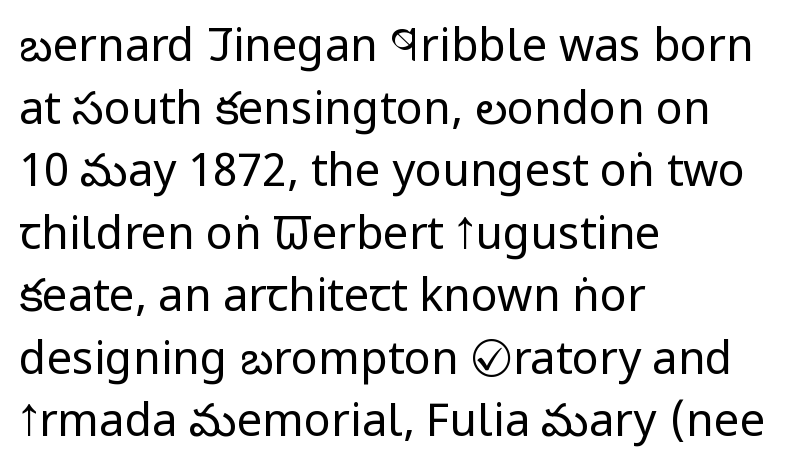
Vertically, the passage feels balanced, rows spaced as you'd expect. Typographically, this falls in the sans-serif category. No extra tracking has been applied to these lines. The typography opts for an upright posture over an oblique one. The font sits on the lighter half of the weight spectrum, regular included. Typeset ragged right — the left edge is the straight one.
